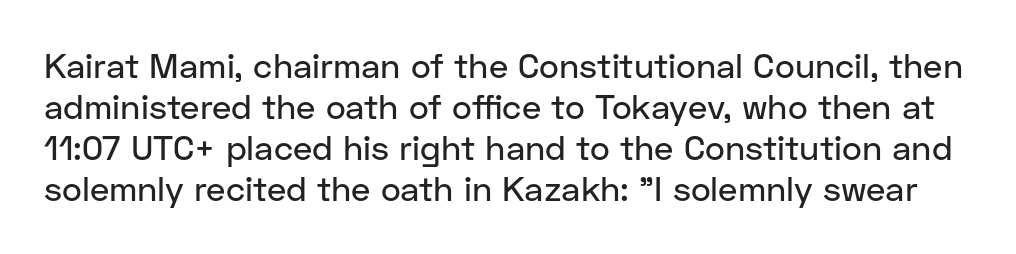
The zone under the glyphs is completely vacant. This is the regular roman posture of the typeface. Characters follow at the spacing the type designer built in. Looks like regular typesetting: each glyph gets only the width it needs.
